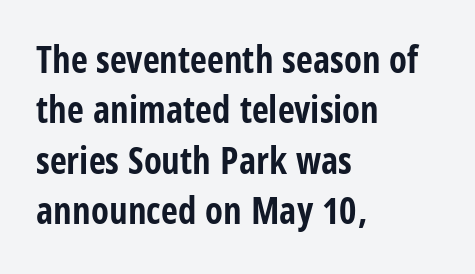
Q: Is the text bold? A: Yes.
Q: Is the text italic (slanted)? A: No, it is upright.
Q: Is the typeface a serif or a sans-serif typeface? A: Sans-serif.
Q: Is the text underlined? A: No.
Q: How is the paragraph aligned? A: Left-aligned.
Q: Is the spacing between letters normal or unusually wide? A: Normal.
Q: Is the spacing between lines tight, normal or loose? A: Normal.
Q: Width (condensed, normal, or wide)? A: Condensed.
Q: Stroke contrast? A: Low.
Q: x-height? A: Large.
Q: Monospaced? A: No.
